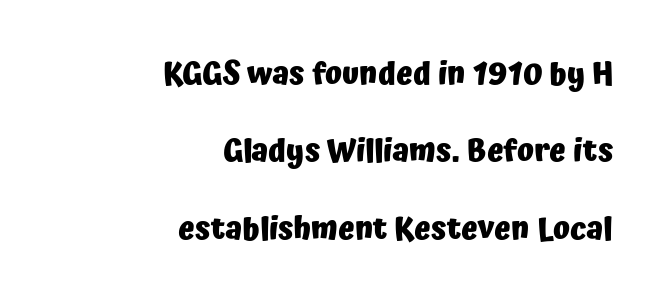
A clean baseline with only descenders dipping below it. Vertical strokes here are truly vertical. What weight is shown? A full bold with thick strokes. This sample uses plain, unmodified letter spacing. Horizontally, the lines are justified to the trailing edge only.
